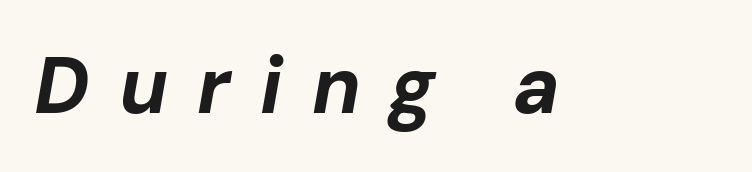
A typesetter would call this proportional, since set widths differ per character. Quick note: underline off. Each glyph is drawn with heavy, bold strokes. Caption: expanded tracking, letters set apart. Emphasis-style slanted type is in use.
